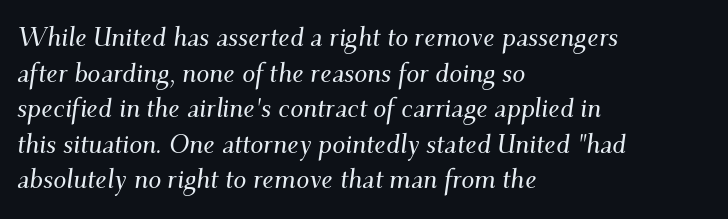
{"italic": "yes", "lean": "right", "slant_degrees": 9, "underline": "no", "align": "left", "line_spacing": "normal", "line_spacing_ratio": 1.37, "letter_spacing": "normal", "letter_spacing_em": 0.0, "glyph_px": 26}
